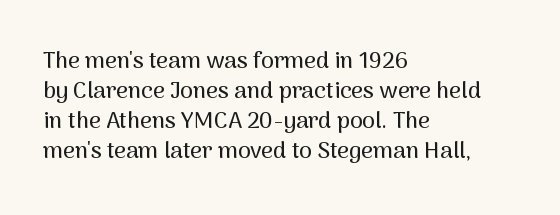
Q: Is the text italic (slanted)? A: No, it is upright.
Q: Is the text underlined? A: No.
Q: How is the paragraph aligned? A: Left-aligned.
Q: Is the spacing between letters normal or unusually wide? A: Normal.
Q: Is the spacing between lines tight, normal or loose? A: Normal.
